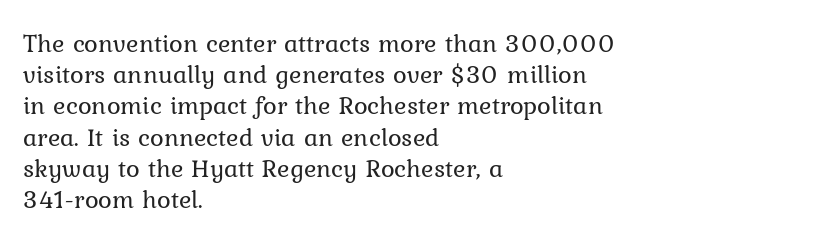
Q: Is the text bold? A: No.
Q: Is the text italic (slanted)? A: No, it is upright.
Q: Is the text underlined? A: No.
Q: How is the paragraph aligned? A: Left-aligned.
Q: Is the spacing between letters normal or unusually wide? A: Normal.
